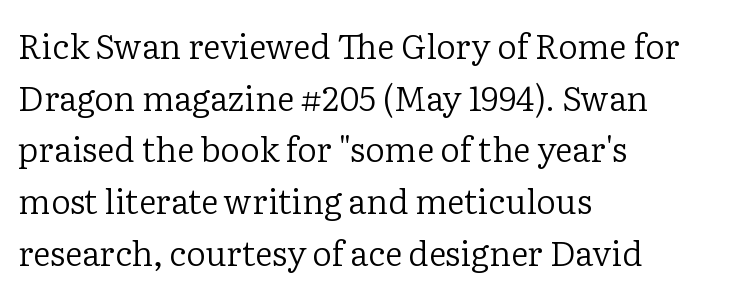
Q: Is the text bold? A: No.
Q: Is the text italic (slanted)? A: No, it is upright.
Q: Is the typeface a serif or a sans-serif typeface? A: Serif.
Q: Is the text underlined? A: No.
Q: How is the paragraph aligned? A: Left-aligned.
Q: Is the spacing between letters normal or unusually wide? A: Normal.
Q: Is the spacing between lines tight, normal or loose? A: Normal.
Q: Width (condensed, normal, or wide)? A: Normal.
Q: Stroke contrast? A: Low.
Q: x-height? A: Medium.
Q: Monospaced? A: No.
